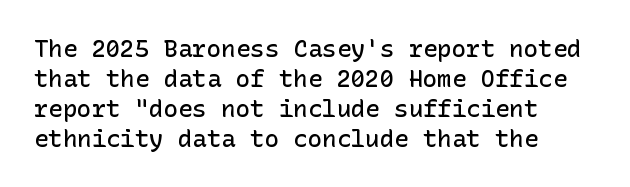
The image shows 24 px text type, upright; set left-aligned, normal line spacing (1.25x), normal letter spacing, not underlined.
